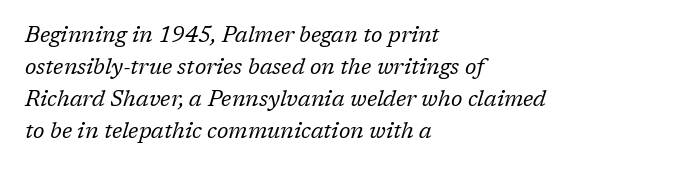
Which margin do the lines hug? The left one — the right edge is uneven. Compared with typical paragraphs, the rows here are spaced about the same. Style check: oblique. The zone under the glyphs is completely vacant. Stem width sits at or under what a default text font uses.
